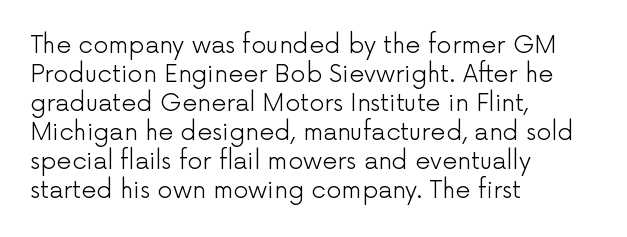
{"italic": "no", "bold": "no", "underline": "no", "align": "left", "line_spacing_ratio": 1.21, "letter_spacing": "normal", "letter_spacing_em": 0.0, "glyph_px": 24}
